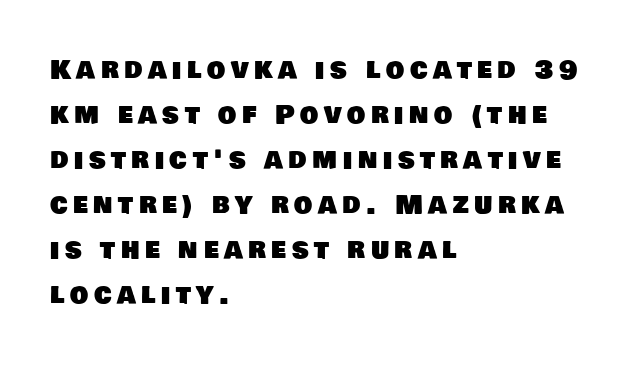
Q: Is the text underlined? A: No.
Q: How is the paragraph aligned? A: Left-aligned.
Q: Is the spacing between letters normal or unusually wide? A: Unusually wide.
